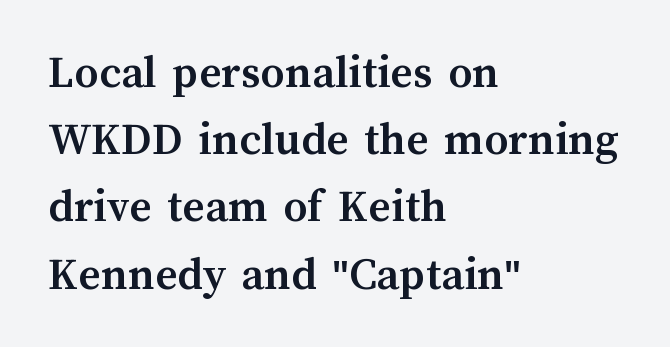
A typesetter would mark this as roman, not italic. Only glyphs here, with clear space below each row. How are the letters spaced? Ordinarily, with no added tracking. Visually the block forms a straight wall on the left and a jagged coastline on the right.
